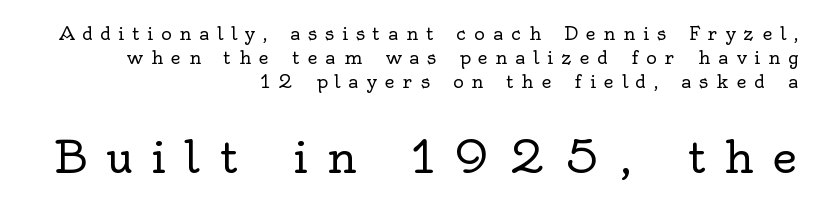
{"serif": "yes", "italic": "no", "bold": "no", "weight": "regular", "width": "normal", "x_height": "small", "monospaced": "no", "underline": "no", "align": "right", "line_spacing": "normal", "line_spacing_ratio": 1.33, "letter_spacing": "wide", "letter_spacing_em": 0.43, "larger_block": "second", "size_ratio": 2.44, "glyph_px": 44}
